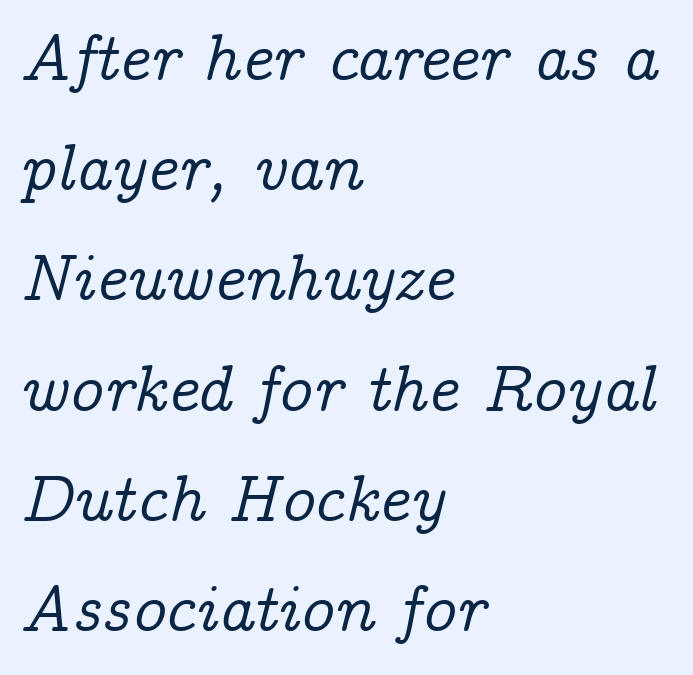
The image shows 66 px serif type, italic (leaning right); set left-aligned, normal line spacing (1.67x), normal letter spacing, not underlined; low stroke contrast and a medium x-height.
